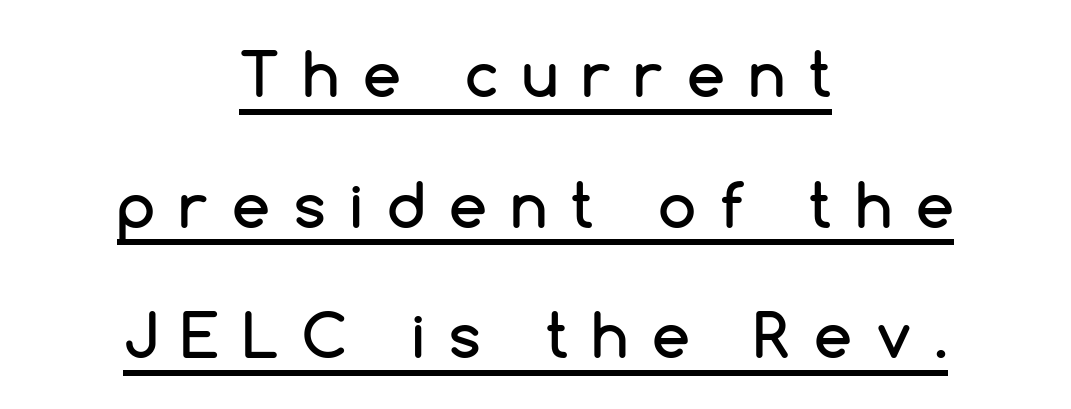
The image shows 61 px sans-serif type, upright; set centered, loose line spacing (2.14x), unusually wide letter spacing (+0.39 em), underlined; low stroke contrast and a medium x-height.
